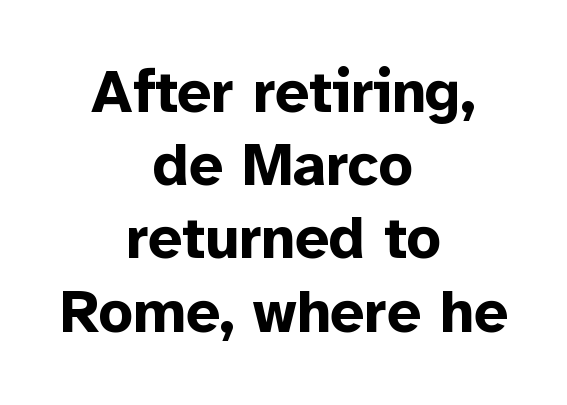
Q: Is the text bold? A: Yes.
Q: Is the text italic (slanted)? A: No, it is upright.
Q: Is the typeface a serif or a sans-serif typeface? A: Sans-serif.
Q: Is the text underlined? A: No.
Q: How is the paragraph aligned? A: Centered.
Q: Is the spacing between letters normal or unusually wide? A: Normal.
Q: Width (condensed, normal, or wide)? A: Normal.
Q: Stroke contrast? A: Low.
Q: x-height? A: Medium.
Q: Monospaced? A: No.
